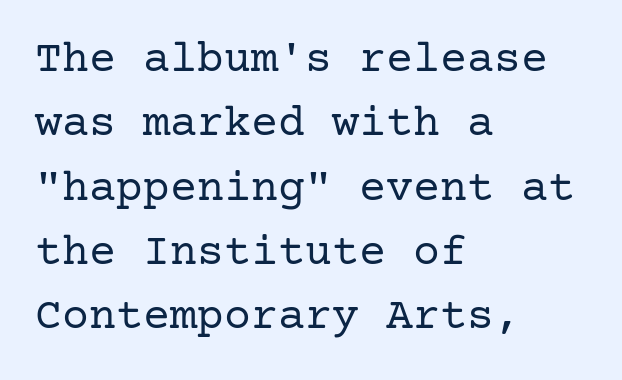
The zone under the glyphs is completely vacant. The typeface chosen for these lines features serifs. Bold? No — there's no thickening of the strokes. Typeset ragged right — the left edge is the straight one.
